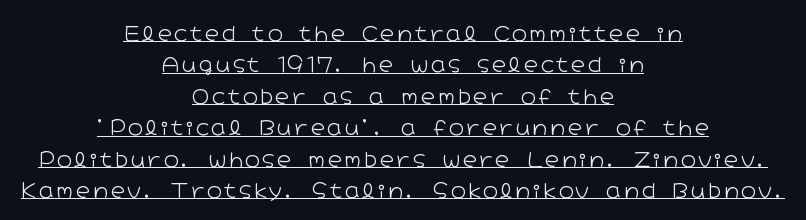
Compared with a typical body face, this is equally light or lighter still. The typesetter chose a symmetrical, centered arrangement here. The block of text has a typical density, with ordinary space between rows. Glance below the letters and you will spot a drawn line.
